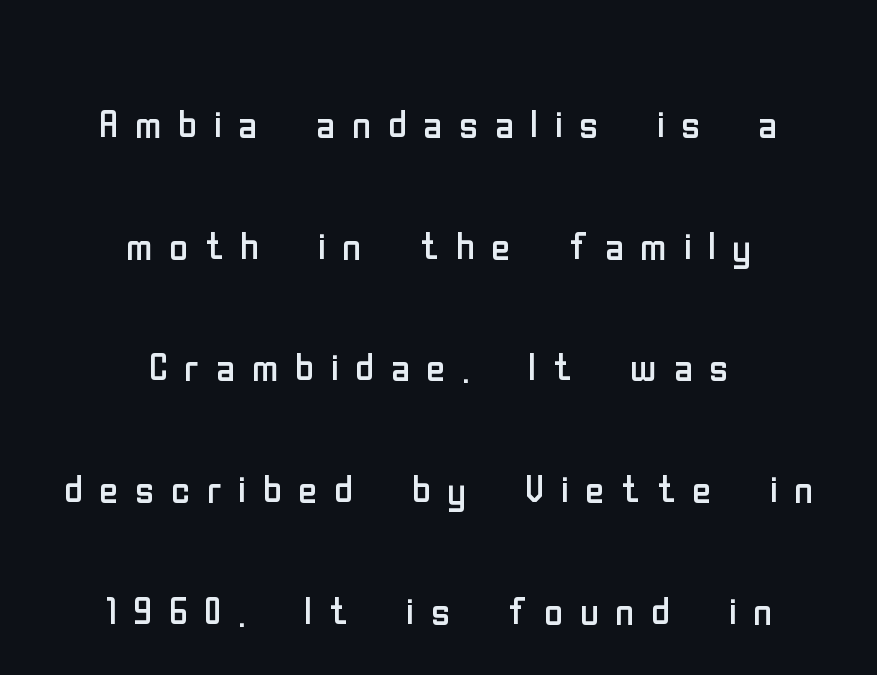
The image shows 52 px regular-weight, condensed sans-serif type, upright; set centered, loose line spacing (2.34x), unusually wide letter spacing (+0.32 em), not underlined; low stroke contrast and a medium x-height.
